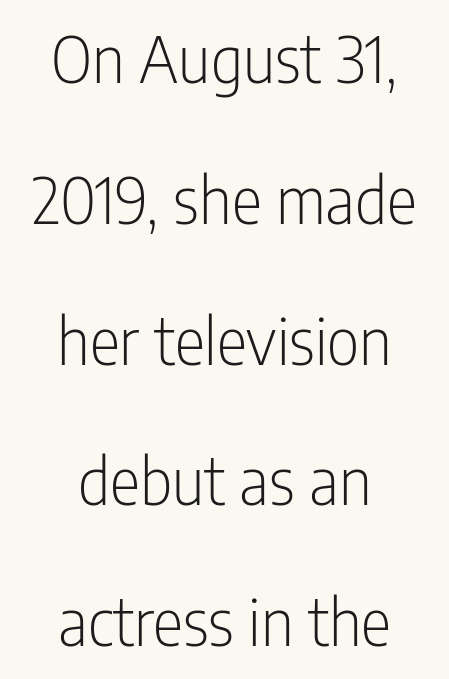
Which margin do the lines hug? Neither — every line sits in the middle. The passage shown stacks its lines with a broad gap. The area under the type is left untouched. The line texture is even and compact thanks to regular tracking.
